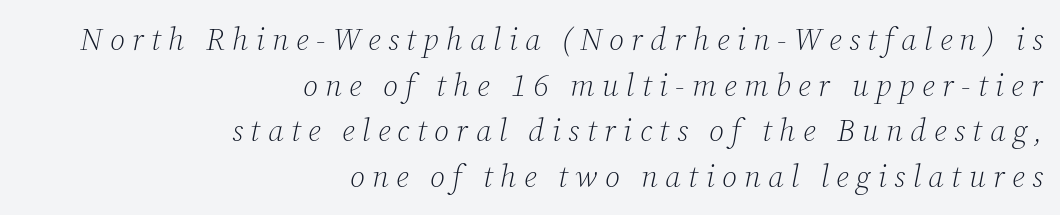
The image shows 31 px light serif type, italic (leaning right); set right-aligned, normal line spacing (1.47x), unusually wide letter spacing (+0.24 em), not underlined; low stroke contrast and a medium x-height.
